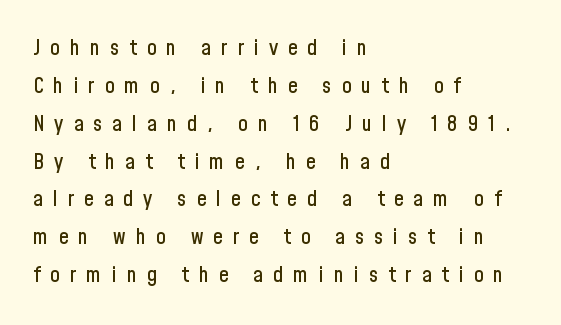
The image shows 22 px text type, upright; set left-aligned, line spacing 1.72x, unusually wide letter spacing (+0.45 em), not underlined.
